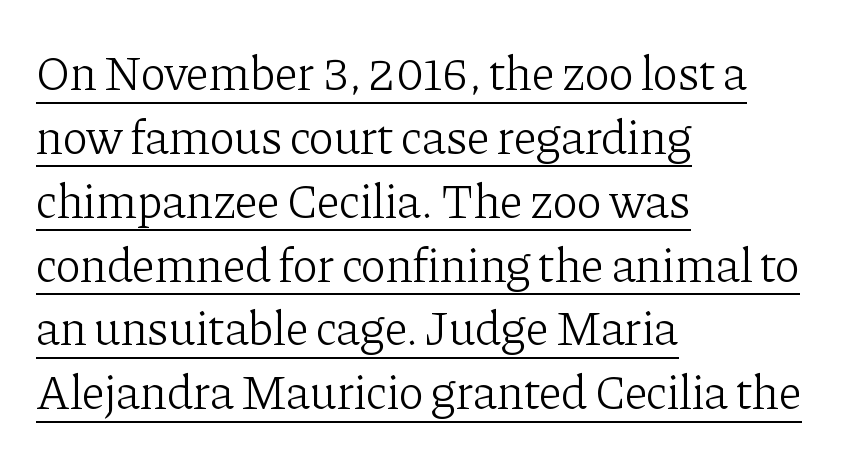
{"serif": "yes", "italic": "no", "bold": "no", "weight": "light", "width": "normal", "stroke_contrast": "low", "x_height": "medium", "monospaced": "no", "underline": "yes", "align": "left", "line_spacing": "normal", "line_spacing_ratio": 1.33, "letter_spacing": "normal", "letter_spacing_em": 0.0, "glyph_px": 48}
